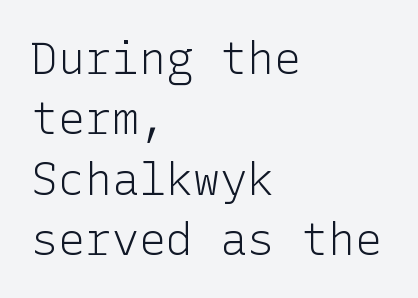
The font's upright variant was chosen for this text. This rendering employs a face without finishing strokes, i.e., a sans-serif. The rendering anchors every line to the left-hand side. Interline gaps are of average width in this sample.
